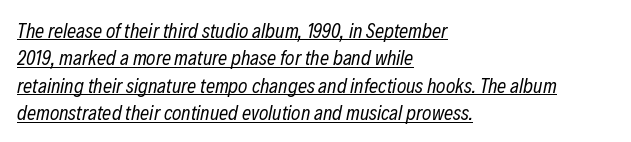
The image shows 20 px text type, italic (leaning right); set left-aligned, normal line spacing (1.37x), normal letter spacing, underlined.
